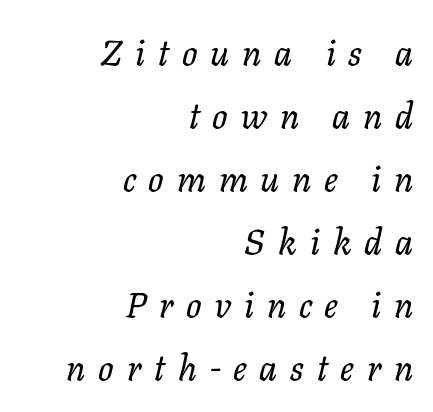
The image shows 36 px serif type, italic (leaning right); set right-aligned, line spacing 1.75x, unusually wide letter spacing (+0.36 em), not underlined; low stroke contrast and a medium x-height.
